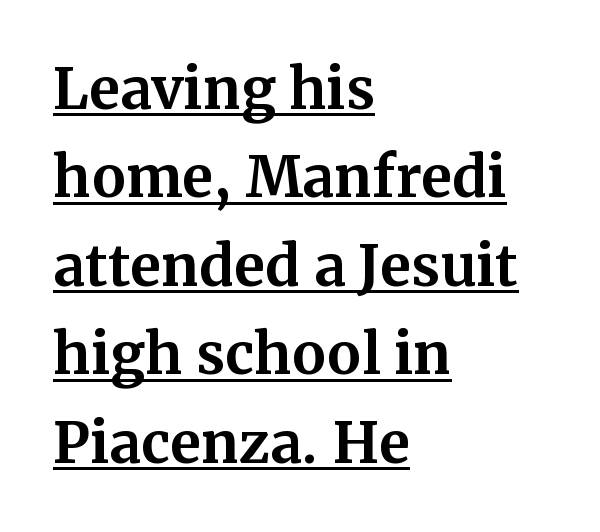
The image shows 56 px bold serif type, upright; set left-aligned, normal line spacing (1.58x), normal letter spacing, underlined; medium stroke contrast and a medium x-height.
